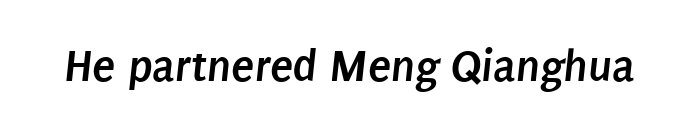
The image shows 47 px semibold, condensed sans-serif type; set normal letter spacing, not underlined; low stroke contrast and a large x-height.
